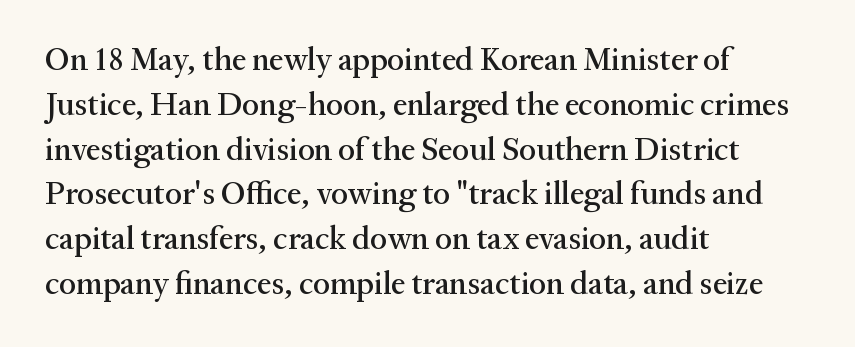
Q: Is the text italic (slanted)? A: No, it is upright.
Q: Is the typeface a serif or a sans-serif typeface? A: Serif.
Q: Is the text underlined? A: No.
Q: How is the paragraph aligned? A: Left-aligned.
Q: Is the spacing between letters normal or unusually wide? A: Normal.
Q: Is the spacing between lines tight, normal or loose? A: Normal.
Q: Width (condensed, normal, or wide)? A: Normal.
Q: Stroke contrast? A: Medium.
Q: x-height? A: Medium.
Q: Monospaced? A: No.
